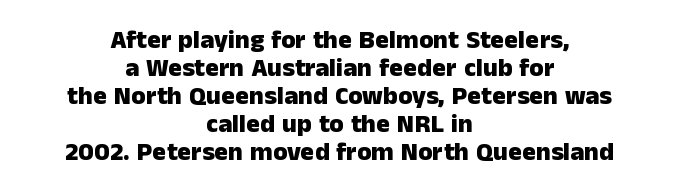
The image shows 26 px bold type, upright; set centered, tight line spacing (1.08x), normal letter spacing, not underlined.
